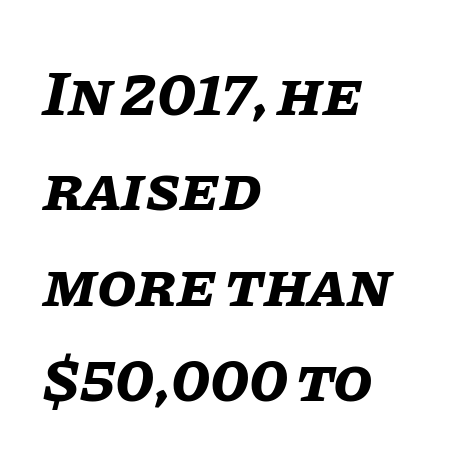
{"italic": "yes", "lean": "right", "slant_degrees": 11, "bold": "yes", "weight": "bold", "width": "normal", "stroke_contrast": "low", "x_height": "large", "monospaced": "no", "underline": "no", "align": "left", "line_spacing": "normal", "line_spacing_ratio": 1.49, "letter_spacing": "normal", "letter_spacing_em": 0.0, "glyph_px": 64}
